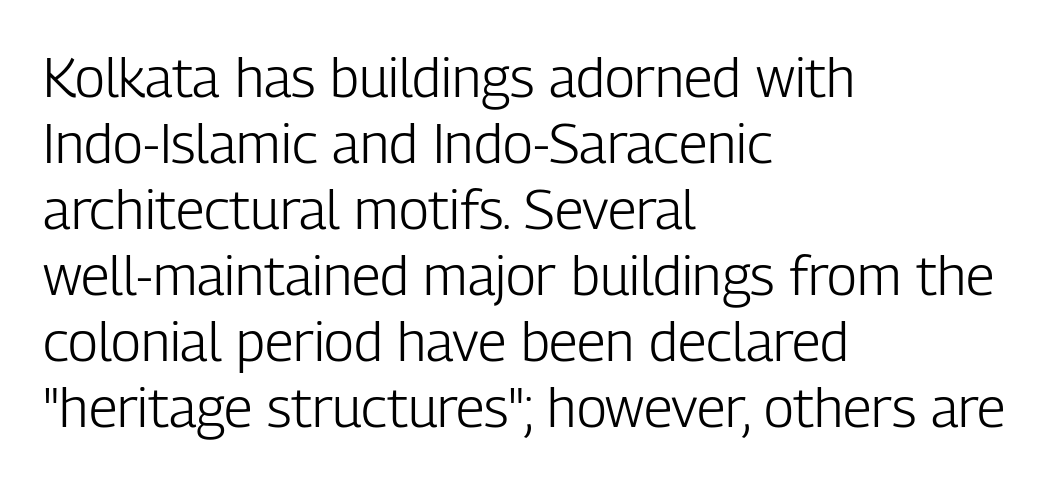
The image shows 55 px light, condensed sans-serif type, upright; set left-aligned, line spacing 1.2x, normal letter spacing, not underlined; low stroke contrast and a medium x-height.
